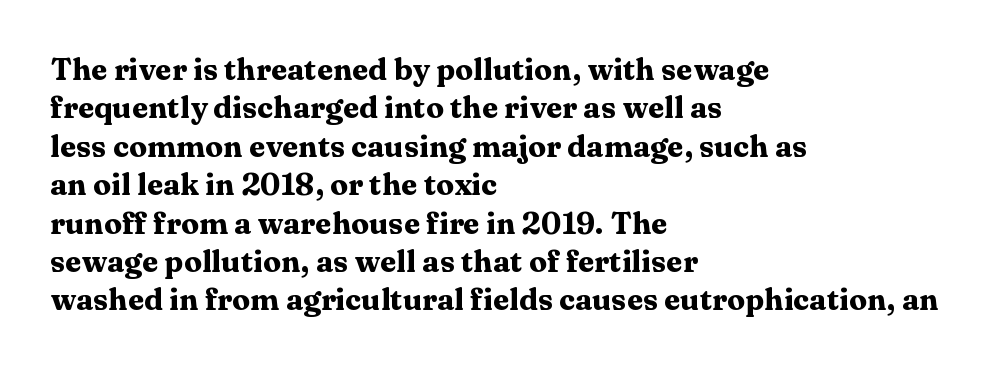
{"serif": "yes", "italic": "no", "bold": "yes", "weight": "heavy", "width": "wide", "stroke_contrast": "medium", "x_height": "medium", "monospaced": "no", "underline": "no", "align": "left", "line_spacing": "normal", "line_spacing_ratio": 1.28, "letter_spacing": "normal", "letter_spacing_em": 0.0, "glyph_px": 30}
